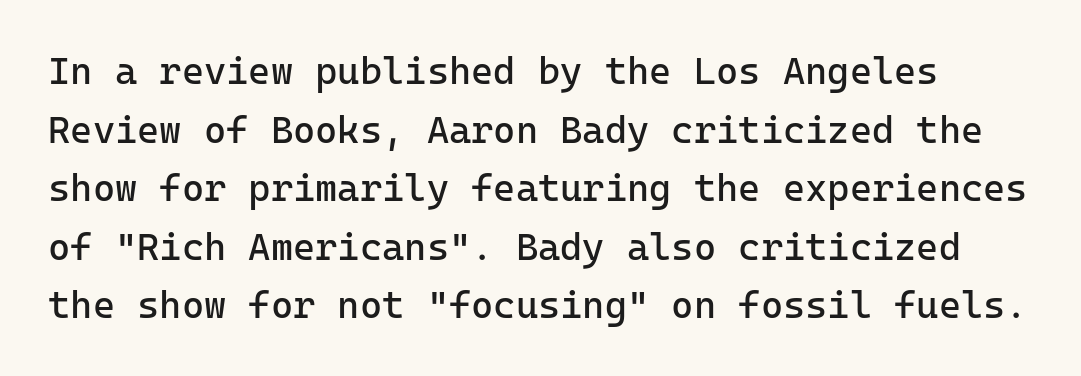
{"serif": "no", "italic": "no", "bold": "no", "weight": "regular", "width": "normal", "stroke_contrast": "low", "x_height": "medium", "monospaced": "yes", "underline": "no", "line_spacing": "normal", "line_spacing_ratio": 1.54, "letter_spacing": "normal", "letter_spacing_em": 0.0, "glyph_px": 38}
